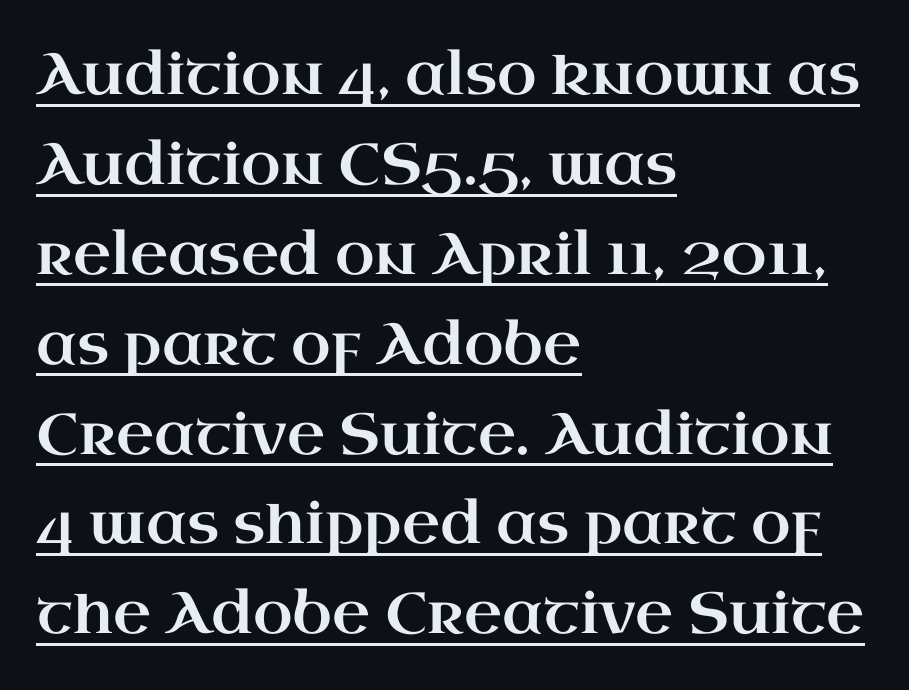
Students, observe the line beneath the letters — that is underlining. Layout note: lines flush left. A typesetter would mark this as roman, not italic. You can tell from the footed stems that serif type was used. Inter-character spacing is left at the font's built-in metrics.
